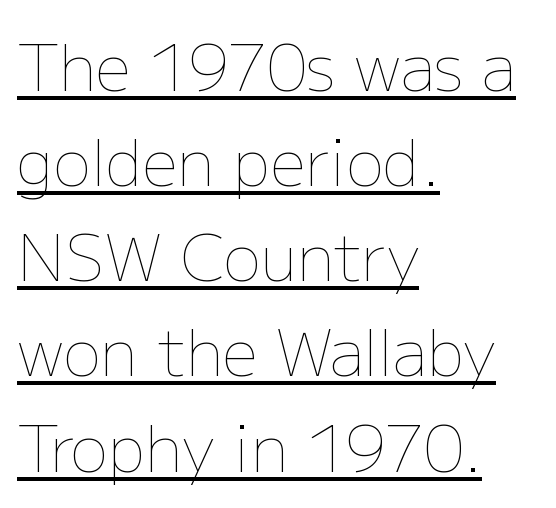
{"italic": "no", "bold": "no", "weight": "thin", "width": "normal", "stroke_contrast": "low", "x_height": "medium", "monospaced": "no", "underline": "yes", "align": "left", "line_spacing": "normal", "line_spacing_ratio": 1.51, "letter_spacing": "normal", "letter_spacing_em": 0.0, "glyph_px": 63}
